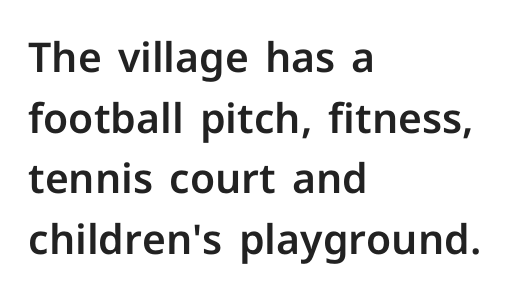
The image shows 41 px sans-serif type, upright; set left-aligned, normal line spacing (1.48x), normal letter spacing, not underlined; low stroke contrast and a medium x-height.
